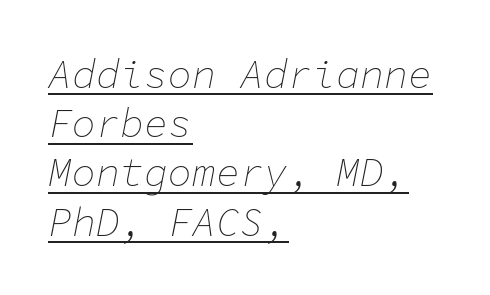
Each line of the rendering has a horizontal stroke beneath the glyphs. Honestly, the letter spacing is just normal — you wouldn't notice it. Heaviness? Minimal to ordinary, like unemphasized prose. Spacing verdict: monospaced, one width for all characters. A student would call this left alignment; a typographer would say flush left, rag right. The rendering applies a slant to the glyphs.
